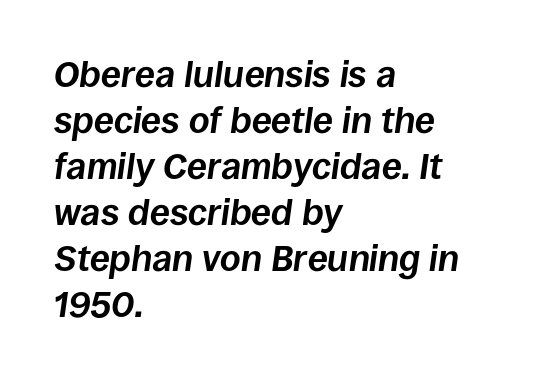
{"italic": "yes", "lean": "right", "slant_degrees": 8, "bold": "yes", "weight": "bold", "width": "normal", "stroke_contrast": "low", "x_height": "large", "monospaced": "no", "underline": "no", "align": "left", "line_spacing": "normal", "line_spacing_ratio": 1.28, "letter_spacing": "normal", "letter_spacing_em": 0.0, "glyph_px": 36}
